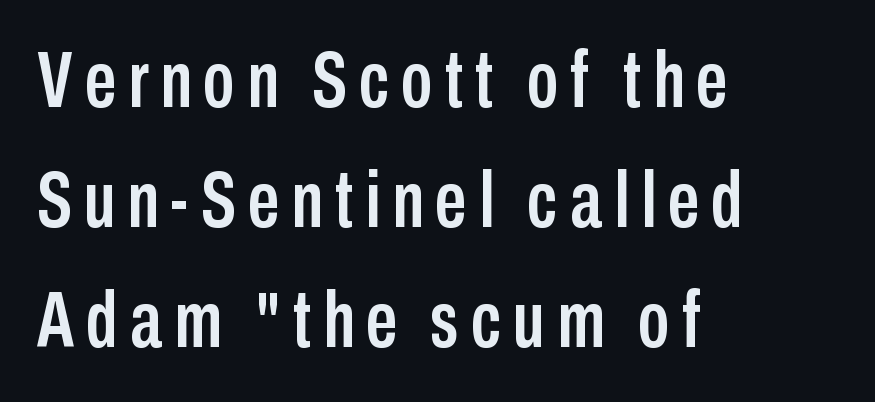
{"serif": "no", "italic": "no", "width": "condensed", "stroke_contrast": "low", "x_height": "medium", "monospaced": "no", "underline": "no", "align": "left", "line_spacing": "normal", "line_spacing_ratio": 1.52, "glyph_px": 79}
